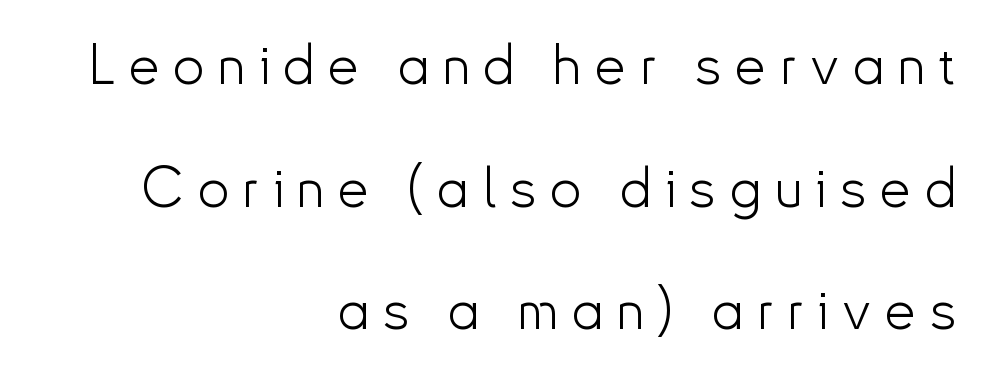
The image shows 55 px light sans-serif type, upright; set right-aligned, loose line spacing (2.23x), unusually wide letter spacing (+0.25 em), not underlined; low stroke contrast and a small x-height.
